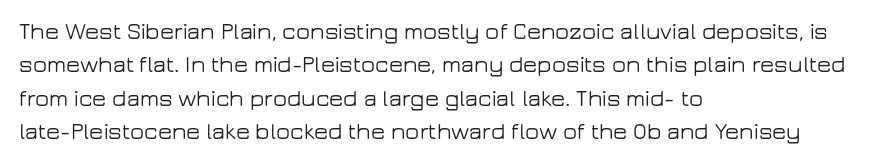
The rendering uses a moderate line-height, typical for paragraphs. These lines were composed using upright roman letters. The gaps between neighbouring characters are ordinary and unremarkable. Has an underline been added? It has not. Line starts are locked; line ends wander.
